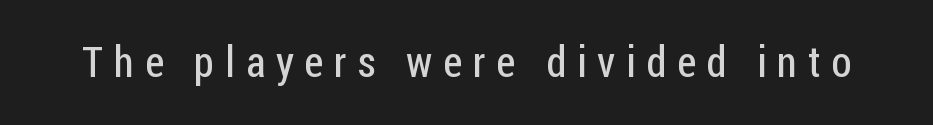
Q: Is the text bold? A: No.
Q: Is the text italic (slanted)? A: No, it is upright.
Q: Is the typeface a serif or a sans-serif typeface? A: Sans-serif.
Q: Is the text underlined? A: No.
Q: Is the spacing between letters normal or unusually wide? A: Unusually wide.
Q: Width (condensed, normal, or wide)? A: Condensed.
Q: Stroke contrast? A: Low.
Q: x-height? A: Medium.
Q: Monospaced? A: No.
